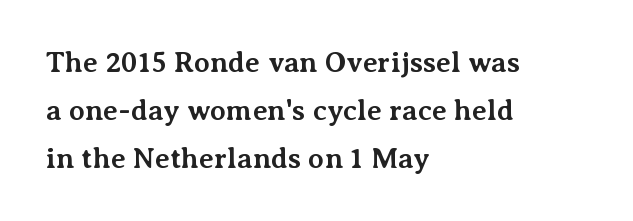
Q: Is the text bold? A: Yes.
Q: Is the text italic (slanted)? A: No, it is upright.
Q: Is the typeface a serif or a sans-serif typeface? A: Serif.
Q: Is the text underlined? A: No.
Q: How is the paragraph aligned? A: Left-aligned.
Q: Is the spacing between letters normal or unusually wide? A: Normal.
Q: Is the spacing between lines tight, normal or loose? A: Normal.
Q: Width (condensed, normal, or wide)? A: Normal.
Q: Stroke contrast? A: Medium.
Q: x-height? A: Medium.
Q: Monospaced? A: No.
